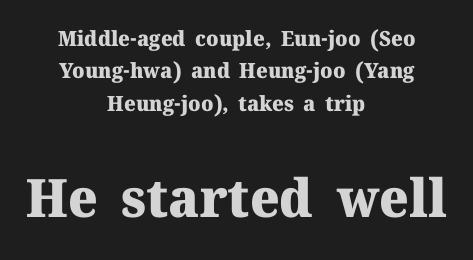
Of the two passages, the one underneath uses the larger point size. The passage shown is typeset with a serif family. Is the letter spacing exaggerated? No — it looks like the ordinary default. Only glyphs here, with clear space below each row.
